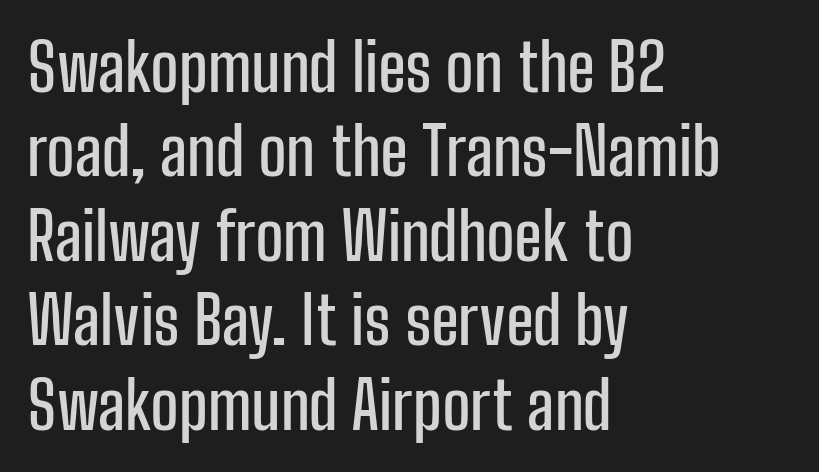
Q: Is the text italic (slanted)? A: No, it is upright.
Q: Is the typeface a serif or a sans-serif typeface? A: Sans-serif.
Q: Is the text underlined? A: No.
Q: How is the paragraph aligned? A: Left-aligned.
Q: Is the spacing between letters normal or unusually wide? A: Normal.
Q: Is the spacing between lines tight, normal or loose? A: Normal.
Q: Width (condensed, normal, or wide)? A: Condensed.
Q: Stroke contrast? A: Low.
Q: x-height? A: Medium.
Q: Monospaced? A: No.
